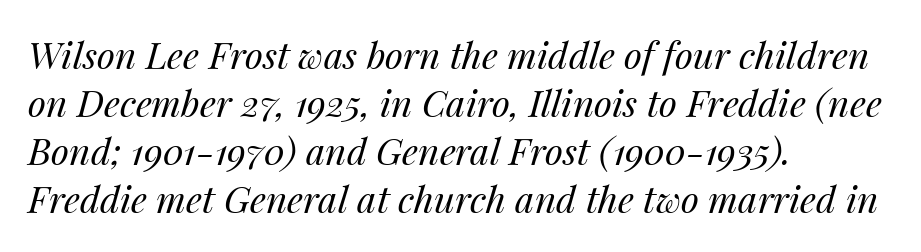
Q: Is the text bold? A: No.
Q: Is the text italic (slanted)? A: Yes, it leans right by about 14 degrees.
Q: Is the text underlined? A: No.
Q: How is the paragraph aligned? A: Left-aligned.
Q: Is the spacing between letters normal or unusually wide? A: Normal.
Q: Is the spacing between lines tight, normal or loose? A: Normal.
Q: Width (condensed, normal, or wide)? A: Normal.
Q: Stroke contrast? A: Medium.
Q: x-height? A: Medium.
Q: Monospaced? A: No.
